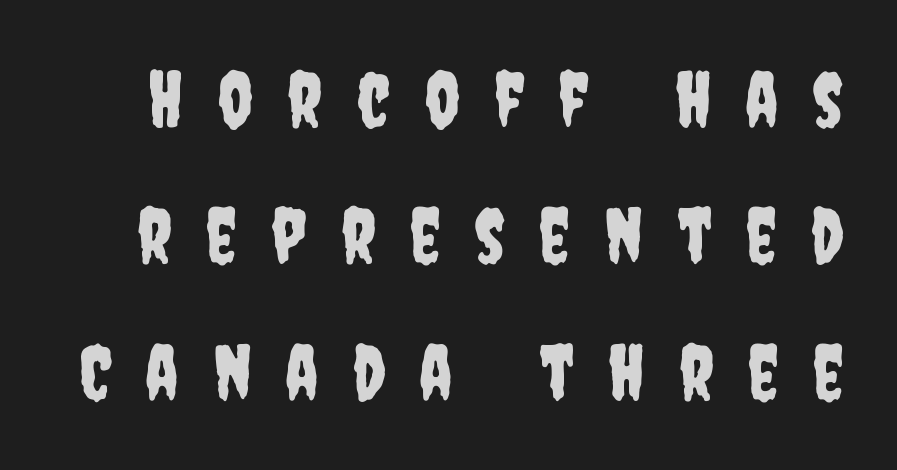
{"serif": "no", "italic": "no", "width": "condensed", "stroke_contrast": "low", "x_height": "large", "monospaced": "no", "underline": "no", "line_spacing_ratio": 1.77, "letter_spacing": "wide", "letter_spacing_em": 0.44, "glyph_px": 77}
